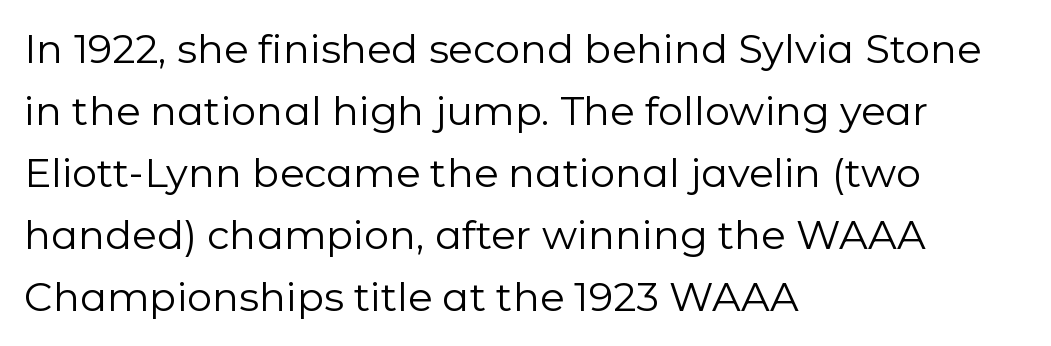
Here the glyphs are tracked normally, forming tight word shapes. You could not count columns in this text — the font is proportionally spaced. The letters look calm and open, with moderate or lighter stems. Plain, unruled lines of type. This block has exactly the height ordinary leading produces. Teacher's note: observe the even left margin — that is flush-left alignment.
